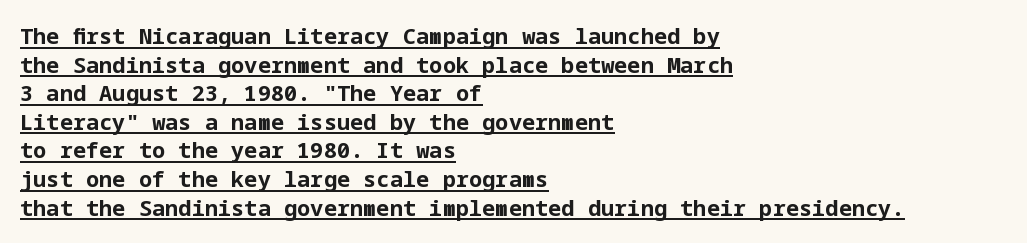
The image shows 22 px bold type, upright; set left-aligned, normal line spacing (1.3x), normal letter spacing, underlined.
